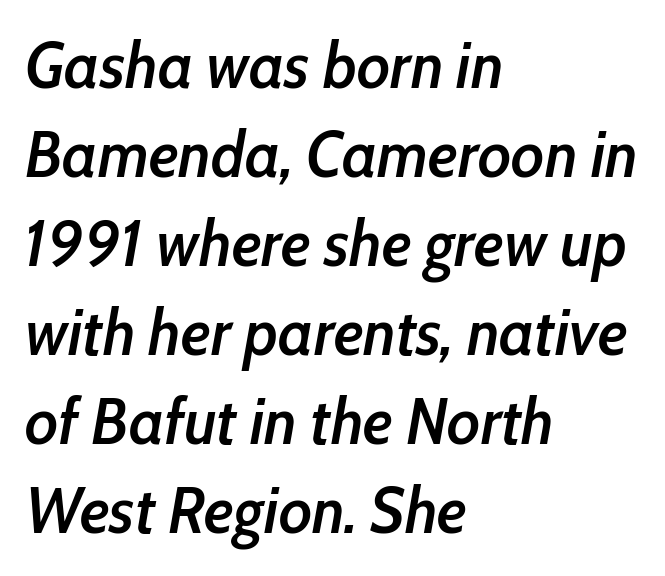
The designer left line spacing at the default. Is the type slanted? Yes — the strokes lean at a clear angle. The space directly below the letters is spotless. The letters are semibold — heavier than regular but short of a full bold. Honestly, the letter spacing is just normal — you wouldn't notice it.
